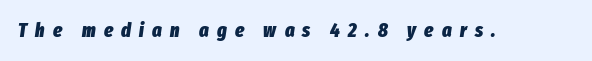
Q: Is the text bold? A: Yes.
Q: Is the text italic (slanted)? A: Yes, it leans right by about 8 degrees.
Q: Is the text underlined? A: No.
Q: Is the spacing between letters normal or unusually wide? A: Unusually wide.
